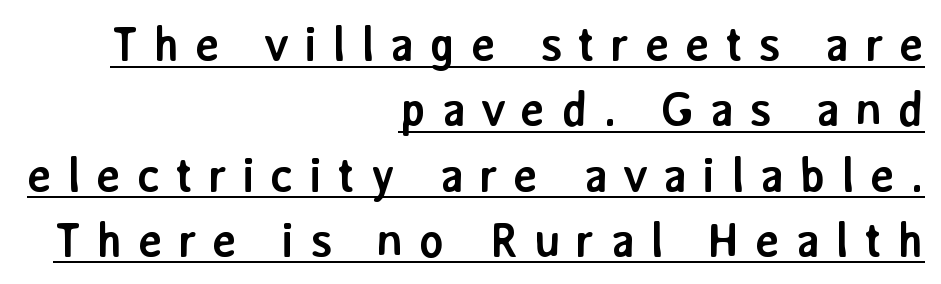
The string is rendered with underlining switched on. This sample is right-justified, so line beginnings fall wherever the words allow. The face used here is rendered with a markedly widened letterfit. Note the varied advance widths — an 'i' is clearly narrower than an 'm'. The type family on display is of the sans-serif kind. Weight: bold.
